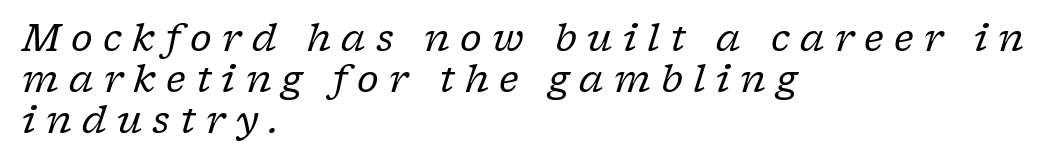
Q: Is the text bold? A: No.
Q: Is the text italic (slanted)? A: Yes, it leans right by about 17 degrees.
Q: Is the typeface a serif or a sans-serif typeface? A: Serif.
Q: Is the text underlined? A: No.
Q: How is the paragraph aligned? A: Left-aligned.
Q: Is the spacing between letters normal or unusually wide? A: Unusually wide.
Q: Is the spacing between lines tight, normal or loose? A: Tight.
Q: Width (condensed, normal, or wide)? A: Normal.
Q: Stroke contrast? A: Low.
Q: x-height? A: Medium.
Q: Monospaced? A: No.
